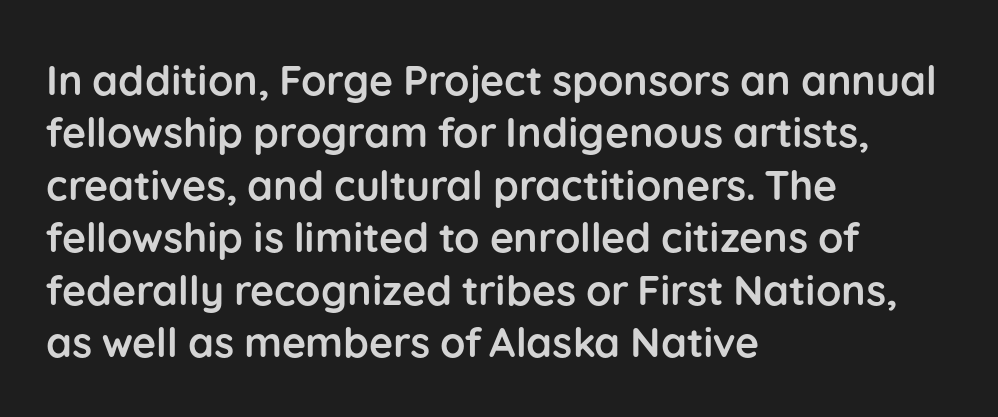
The font family rendered here belongs to the sans-serif group. The letters stand straight up with perfectly vertical stems. If you measured baseline to baseline, you'd find a middling distance. The lines in this sample share a left origin and differ only in where they stop. The letters advance in unequal steps, a hallmark of proportional type. Each row of text sits above clean, open space.
